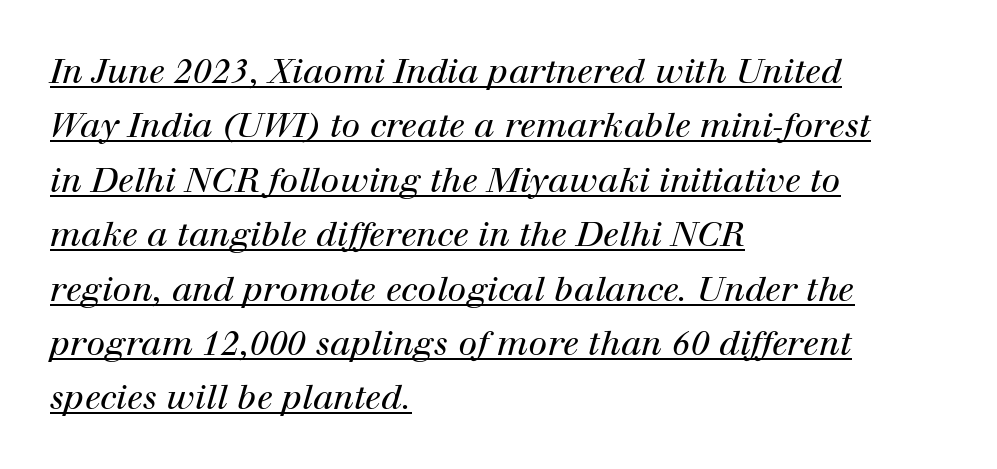
Q: Is the text bold? A: No.
Q: Is the text italic (slanted)? A: Yes, it leans right by about 12 degrees.
Q: Is the typeface a serif or a sans-serif typeface? A: Serif.
Q: Is the text underlined? A: Yes.
Q: How is the paragraph aligned? A: Left-aligned.
Q: Is the spacing between letters normal or unusually wide? A: Normal.
Q: Is the spacing between lines tight, normal or loose? A: Normal.
Q: Width (condensed, normal, or wide)? A: Normal.
Q: Stroke contrast? A: High.
Q: x-height? A: Medium.
Q: Monospaced? A: No.
